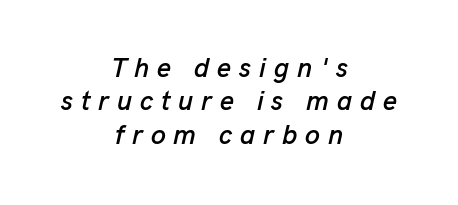
{"italic": "yes", "lean": "right", "slant_degrees": 13, "underline": "no", "align": "center", "line_spacing_ratio": 1.24, "letter_spacing": "wide", "letter_spacing_em": 0.29, "glyph_px": 27}
